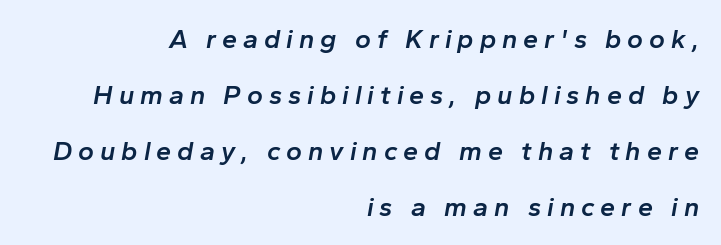
The image shows 27 px text type, italic (leaning right); set right-aligned, loose line spacing (2.07x), unusually wide letter spacing (+0.22 em), not underlined.
